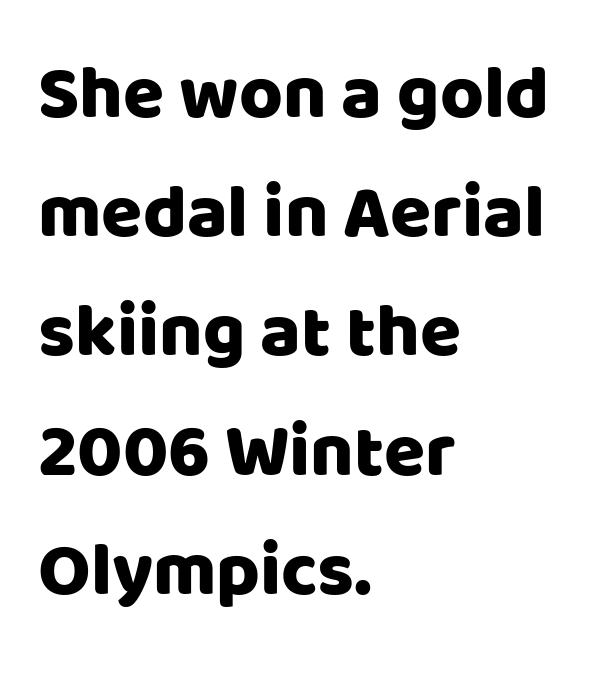
The paragraph has a hard left edge and a soft right edge. Notice how the stems are strictly vertical — no italics here. Glance below the letters and you will spot only blank space. You could not count columns in this text — the font is proportionally spaced. Serif or sans? Sans — the stroke terminals are bare.
